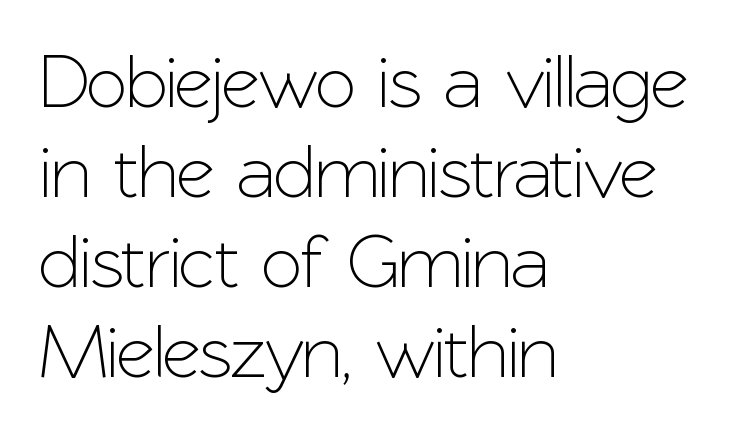
These lines are rendered in a variable-pitch font. The specimen omits any rule beneath the text block's lines. Observe the ordinary spacing: letters are neighbours, not strangers. Horizontally, the lines are justified to the leading edge only. The passage shown is typeset with a sans-serif family.
